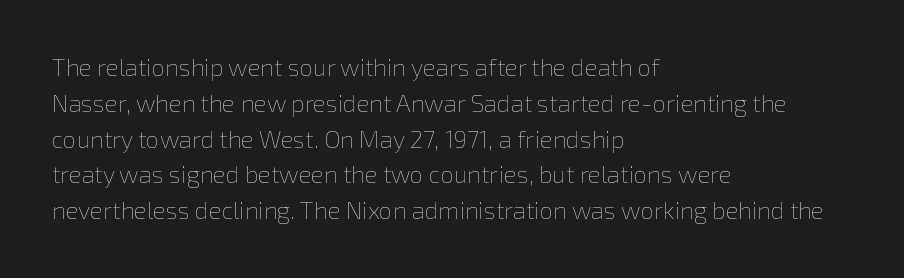
Q: Is the text bold? A: No.
Q: Is the text italic (slanted)? A: No, it is upright.
Q: Is the text underlined? A: No.
Q: How is the paragraph aligned? A: Left-aligned.
Q: Is the spacing between letters normal or unusually wide? A: Normal.
Q: Is the spacing between lines tight, normal or loose? A: Normal.
